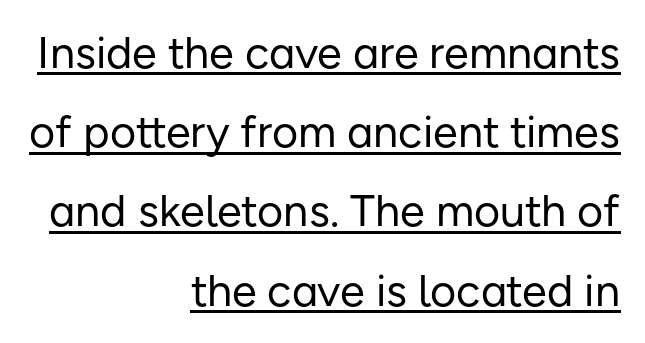
Q: Is the text bold? A: No.
Q: Is the text italic (slanted)? A: No, it is upright.
Q: Is the typeface a serif or a sans-serif typeface? A: Sans-serif.
Q: Is the text underlined? A: Yes.
Q: How is the paragraph aligned? A: Right-aligned.
Q: Is the spacing between letters normal or unusually wide? A: Normal.
Q: Width (condensed, normal, or wide)? A: Normal.
Q: Stroke contrast? A: Low.
Q: x-height? A: Medium.
Q: Monospaced? A: No.
